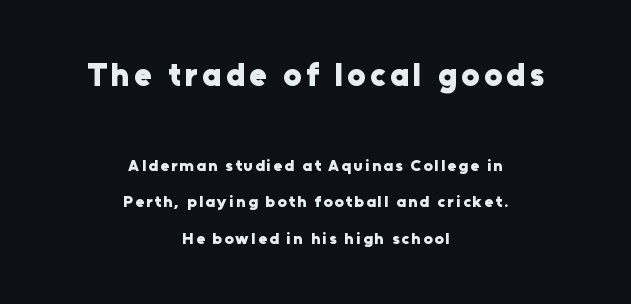
A great deal of white space separates one row of letters from the next. Here the designer chose a conventional face with non-uniform glyph widths. Check where the strokes stop: nothing finishes them off — pure sans. Style check: upright. Decoration check: the copy has no underline.
